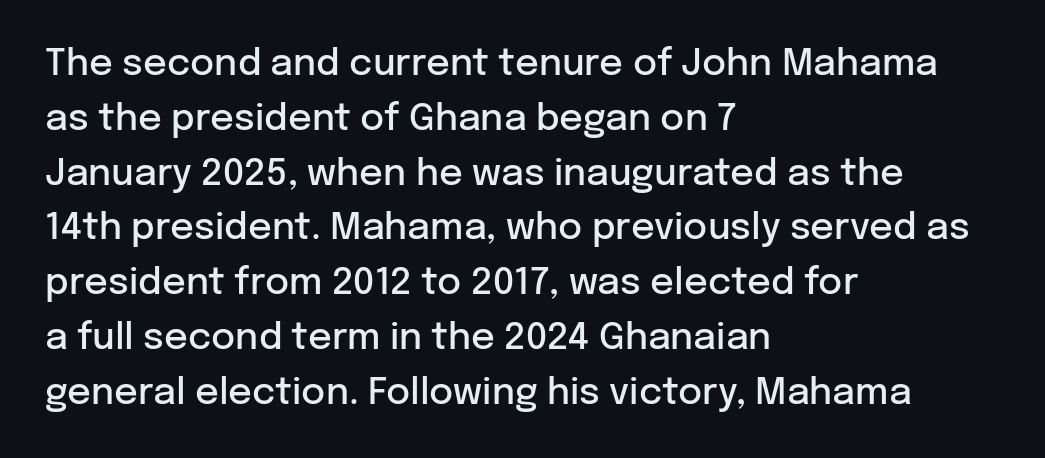
The image shows 37 px semibold sans-serif type, upright; set left-aligned, normal line spacing (1.48x), normal letter spacing, not underlined; low stroke contrast and a medium x-height.
